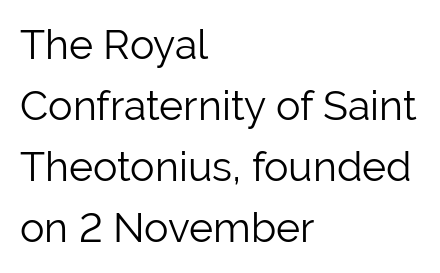
Q: Is the text bold? A: No.
Q: Is the text italic (slanted)? A: No, it is upright.
Q: Is the typeface a serif or a sans-serif typeface? A: Sans-serif.
Q: Is the text underlined? A: No.
Q: How is the paragraph aligned? A: Left-aligned.
Q: Is the spacing between letters normal or unusually wide? A: Normal.
Q: Is the spacing between lines tight, normal or loose? A: Normal.
Q: Width (condensed, normal, or wide)? A: Normal.
Q: Stroke contrast? A: Low.
Q: x-height? A: Medium.
Q: Monospaced? A: No.
